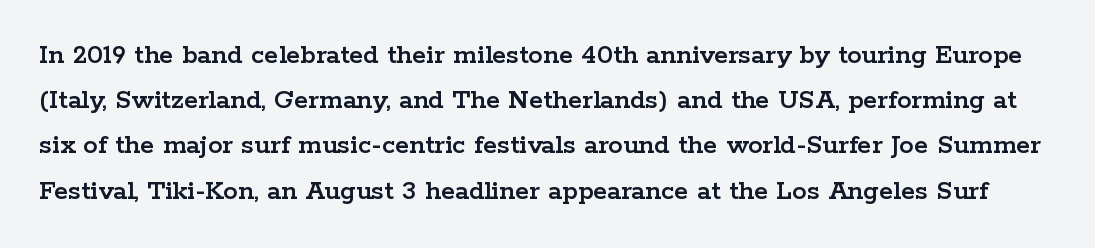
{"serif": "yes", "italic": "no", "width": "wide", "stroke_contrast": "low", "x_height": "medium", "monospaced": "no", "underline": "no", "line_spacing": "normal", "line_spacing_ratio": 1.56, "letter_spacing": "normal", "letter_spacing_em": 0.0, "glyph_px": 29}
